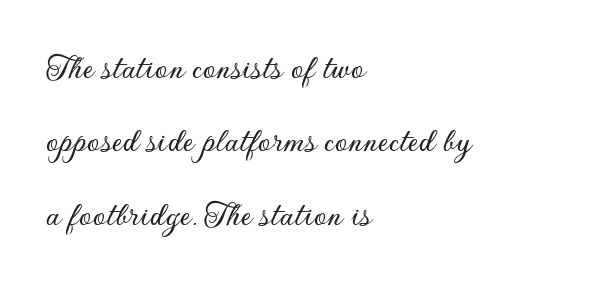
The image shows 36 px sans-serif type; set left-aligned, loose line spacing (2.04x), normal letter spacing, not underlined; low stroke contrast and a small x-height.
